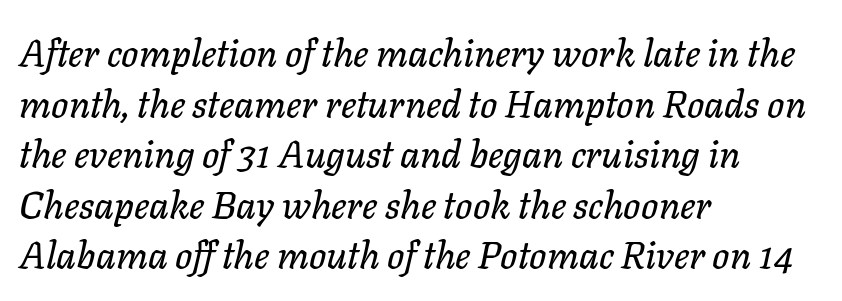
{"italic": "yes", "lean": "right", "slant_degrees": 11, "width": "normal", "stroke_contrast": "low", "x_height": "medium", "monospaced": "no", "underline": "no", "align": "left", "line_spacing": "normal", "line_spacing_ratio": 1.33, "letter_spacing": "normal", "letter_spacing_em": 0.0, "glyph_px": 38}
